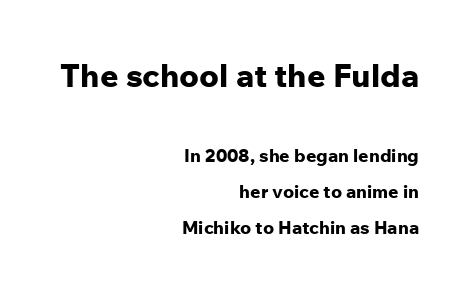
The image shows 32 px bold sans-serif type, upright; set right-aligned, loose line spacing (1.99x), normal letter spacing, not underlined; the first (top) block is 1.78x larger; low stroke contrast and a medium x-height.
